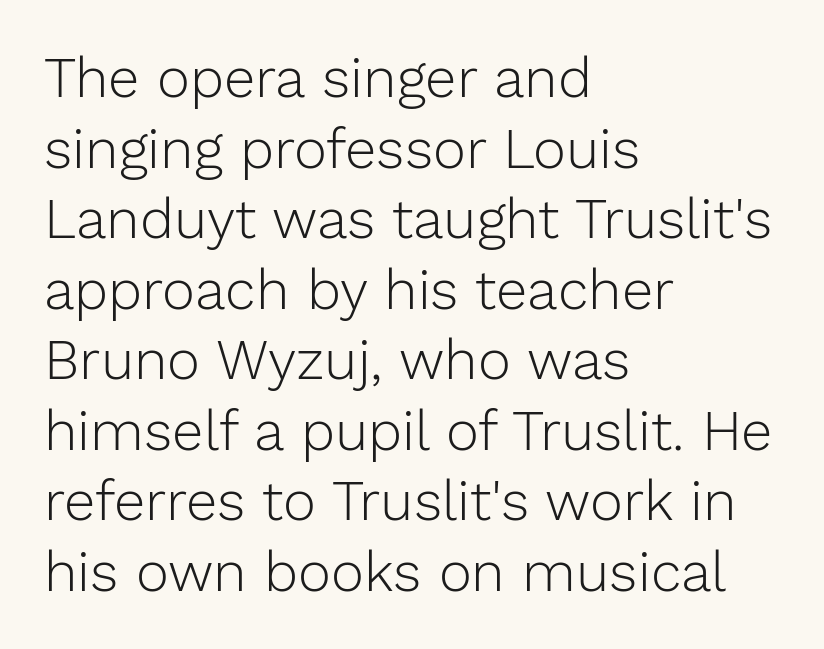
Q: Is the text bold? A: No.
Q: Is the text italic (slanted)? A: No, it is upright.
Q: Is the typeface a serif or a sans-serif typeface? A: Sans-serif.
Q: Is the text underlined? A: No.
Q: How is the paragraph aligned? A: Left-aligned.
Q: Is the spacing between letters normal or unusually wide? A: Normal.
Q: Is the spacing between lines tight, normal or loose? A: Normal.
Q: Width (condensed, normal, or wide)? A: Normal.
Q: Stroke contrast? A: Low.
Q: x-height? A: Medium.
Q: Monospaced? A: No.
